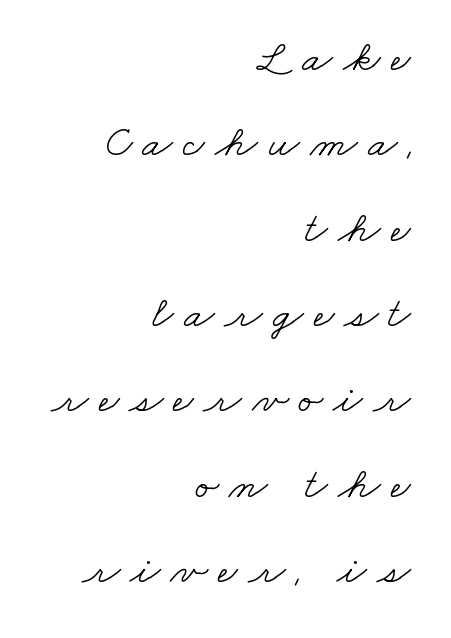
Q: Is the text bold? A: No.
Q: Is the typeface a serif or a sans-serif typeface? A: Serif.
Q: Is the text underlined? A: No.
Q: How is the paragraph aligned? A: Right-aligned.
Q: Is the spacing between letters normal or unusually wide? A: Unusually wide.
Q: Is the spacing between lines tight, normal or loose? A: Loose.
Q: Width (condensed, normal, or wide)? A: Wide.
Q: Stroke contrast? A: Low.
Q: x-height? A: Small.
Q: Monospaced? A: No.
